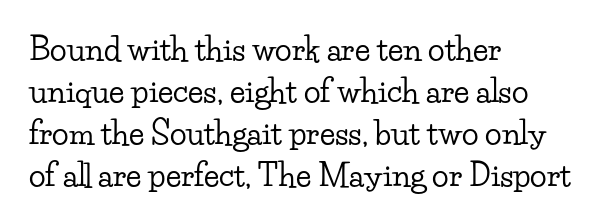
{"serif": "yes", "italic": "no", "width": "wide", "stroke_contrast": "low", "x_height": "small", "monospaced": "no", "underline": "no", "align": "left", "line_spacing": "normal", "line_spacing_ratio": 1.36, "letter_spacing": "normal", "letter_spacing_em": 0.0, "glyph_px": 31}
